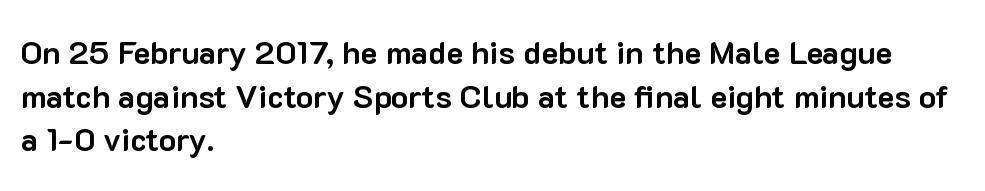
Q: Is the text bold? A: Yes.
Q: Is the text italic (slanted)? A: No, it is upright.
Q: Is the typeface a serif or a sans-serif typeface? A: Sans-serif.
Q: Is the text underlined? A: No.
Q: How is the paragraph aligned? A: Left-aligned.
Q: Is the spacing between letters normal or unusually wide? A: Normal.
Q: Is the spacing between lines tight, normal or loose? A: Normal.
Q: Width (condensed, normal, or wide)? A: Normal.
Q: Stroke contrast? A: Low.
Q: x-height? A: Medium.
Q: Monospaced? A: No.
